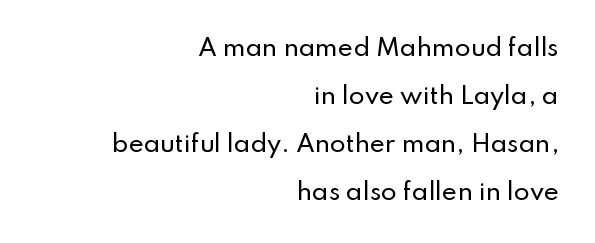
The image shows 23 px text type, upright; set right-aligned, loose line spacing (2.09x), normal letter spacing, not underlined.
